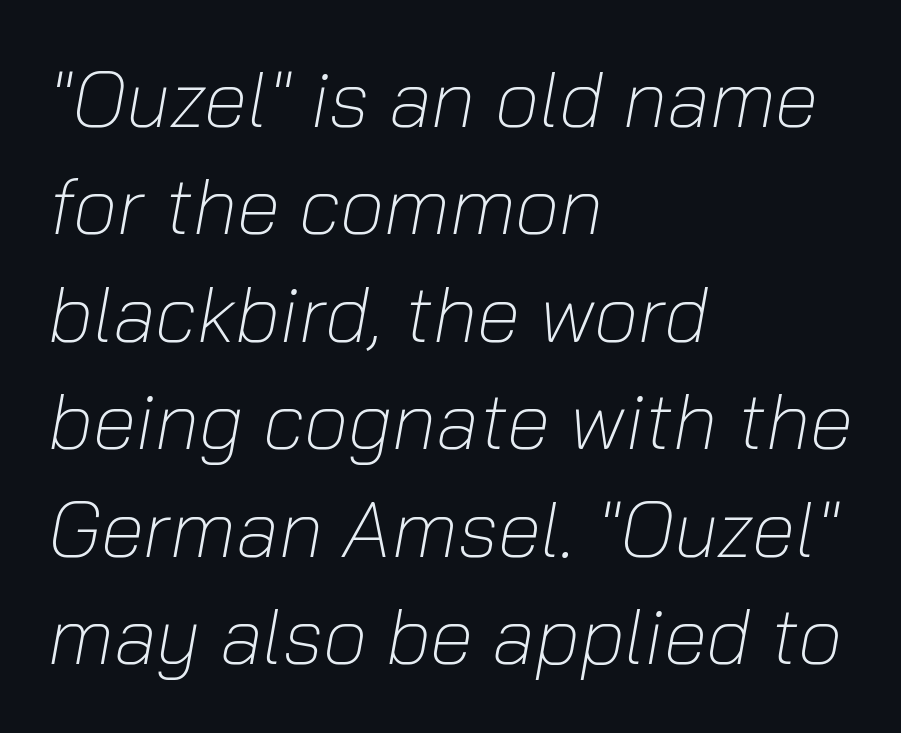
Do the characters align in a grid? No, the font is proportional. Short and long lines alike share a common starting point at left. Nobody touched the tracking dial on this one. Designer's note — italics engaged.
